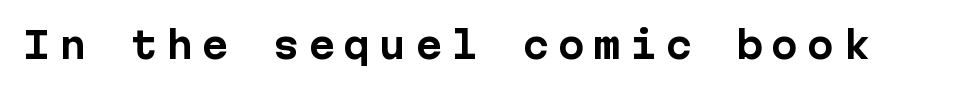
Quick note: not italic, upright. There is plenty of visible air inserted between adjacent glyphs. This rendering employs a face without finishing strokes, i.e., a sans-serif. In terms of weight, the rendering is a true, heavy bold. Honestly, there is no underline to notice here at all.
